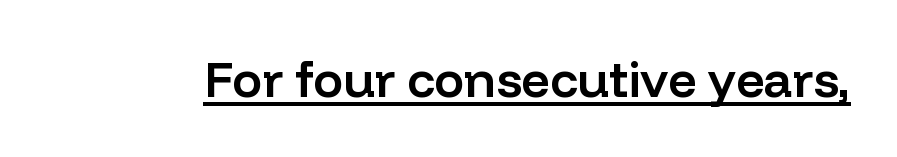
The image shows 50 px semibold sans-serif type, upright; set normal letter spacing, underlined; low stroke contrast and a medium x-height.
